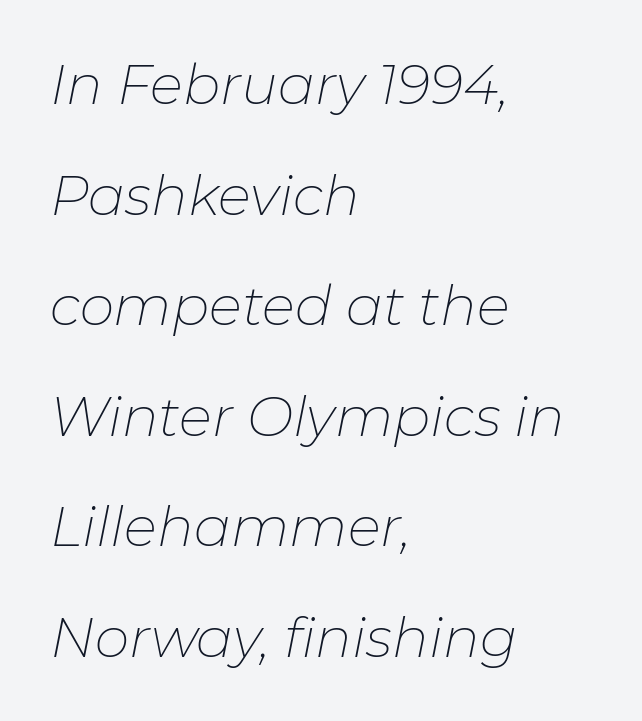
The face used here is proportionally spaced, like ordinary book or web type. Is this a heavy cut? Hardly; it is regular or lighter. In terms of posture, this sample is oblique. Quick note: interline space is abundant.
